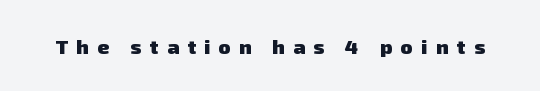
The image shows 20 px bold type; set unusually wide letter spacing (+0.42 em), not underlined.
